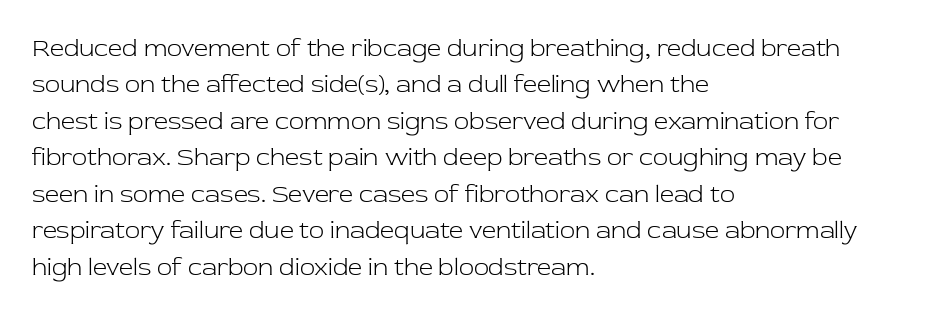
The image shows 25 px text type, upright; set left-aligned, normal line spacing (1.46x), normal letter spacing, not underlined.
